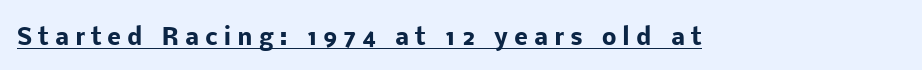
{"italic": "no", "bold": "yes", "underline": "yes", "letter_spacing": "wide", "letter_spacing_em": 0.26, "glyph_px": 23}
